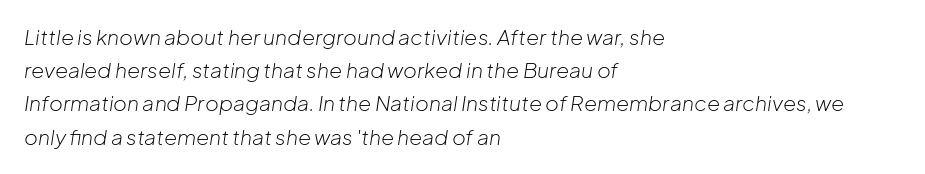
The image shows 21 px text type, italic (leaning right); set left-aligned, normal line spacing (1.58x), normal letter spacing, not underlined.
